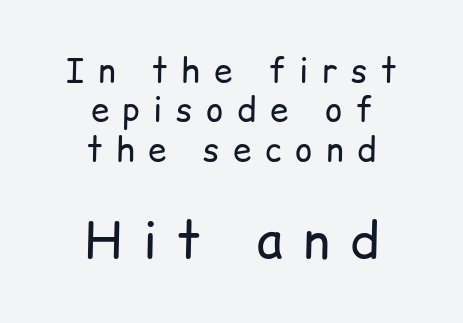
Q: Is the text bold? A: No.
Q: Is the text italic (slanted)? A: No, it is upright.
Q: Is the typeface a serif or a sans-serif typeface? A: Sans-serif.
Q: Is the text underlined? A: No.
Q: How is the paragraph aligned? A: Centered.
Q: Is the spacing between letters normal or unusually wide? A: Unusually wide.
Q: Which block of text is set in a larger size, the first (top) or the second (bottom)? A: The second (bottom) one.
Q: Width (condensed, normal, or wide)? A: Normal.
Q: Stroke contrast? A: Low.
Q: x-height? A: Medium.
Q: Monospaced? A: No.
